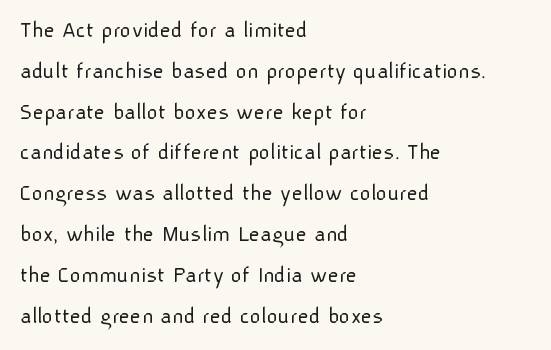
{"italic": "no", "bold": "no", "underline": "no", "align": "left", "line_spacing": "normal", "line_spacing_ratio": 1.7, "letter_spacing": "normal", "letter_spacing_em": 0.0, "glyph_px": 24}
